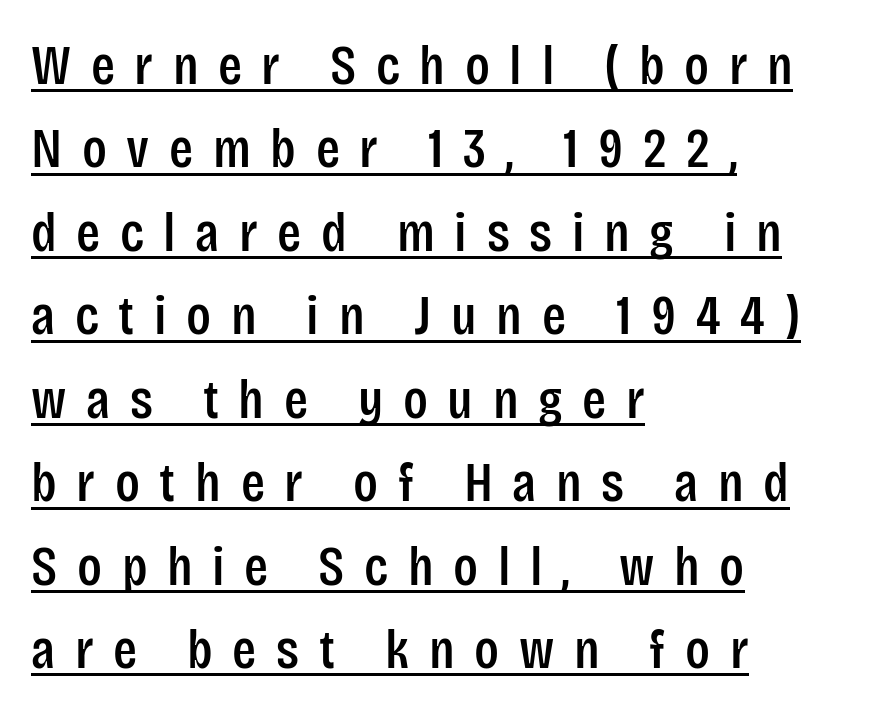
{"serif": "no", "italic": "no", "width": "condensed", "stroke_contrast": "low", "x_height": "large", "monospaced": "no", "underline": "yes", "align": "left", "line_spacing": "normal", "line_spacing_ratio": 1.49, "letter_spacing": "wide", "letter_spacing_em": 0.35, "glyph_px": 56}
